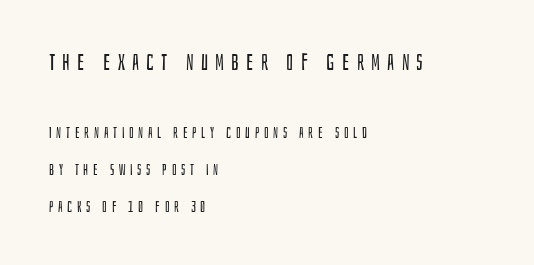
The image shows 23 px text type, upright; set left-aligned, loose line spacing (2.46x), unusually wide letter spacing (+0.31 em), not underlined; the first (top) block is 1.53x larger.
